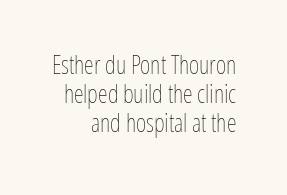
{"italic": "no", "bold": "no", "underline": "no", "align": "right", "line_spacing_ratio": 1.17, "letter_spacing": "normal", "letter_spacing_em": 0.0, "glyph_px": 25}
